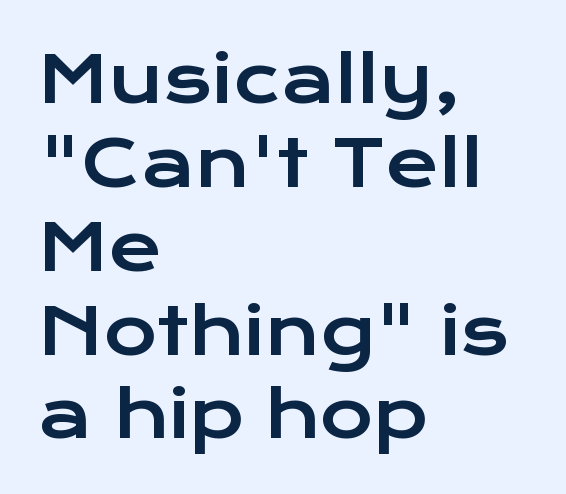
The image shows 65 px wide sans-serif type, upright; set left-aligned, normal line spacing (1.29x), normal letter spacing, not underlined; low stroke contrast and a medium x-height.
